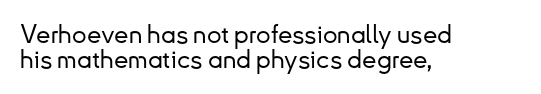
The image shows 26 px text type, upright; set left-aligned, tight line spacing (0.95x), normal letter spacing, not underlined.
